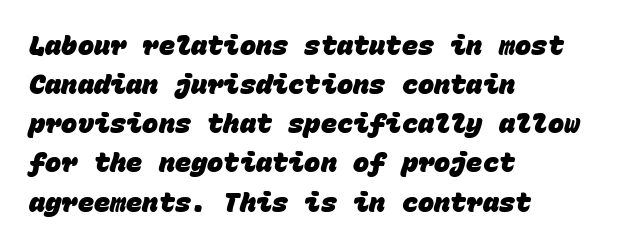
{"bold": "yes", "underline": "no", "align": "left", "line_spacing": "normal", "line_spacing_ratio": 1.45, "letter_spacing": "normal", "letter_spacing_em": 0.0, "glyph_px": 27}
